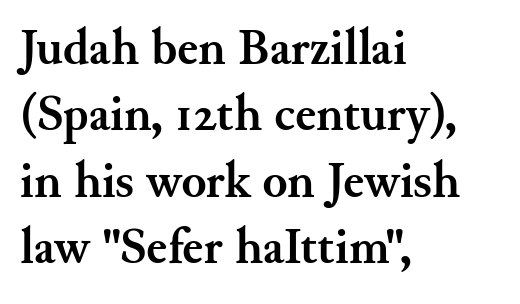
Q: Is the text bold? A: Yes.
Q: Is the text italic (slanted)? A: No, it is upright.
Q: Is the typeface a serif or a sans-serif typeface? A: Serif.
Q: Is the text underlined? A: No.
Q: How is the paragraph aligned? A: Left-aligned.
Q: Is the spacing between letters normal or unusually wide? A: Normal.
Q: Is the spacing between lines tight, normal or loose? A: Normal.
Q: Width (condensed, normal, or wide)? A: Normal.
Q: Stroke contrast? A: Medium.
Q: x-height? A: Small.
Q: Monospaced? A: No.
